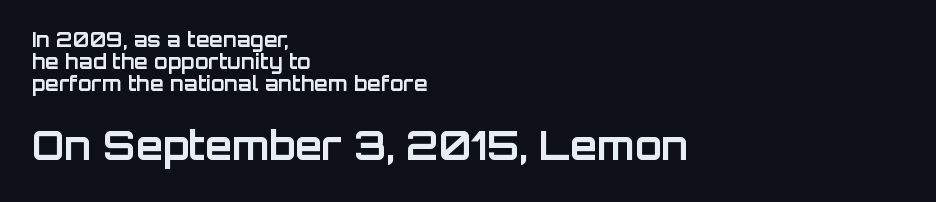
{"serif": "no", "italic": "no", "bold": "yes", "weight": "bold", "width": "normal", "stroke_contrast": "low", "x_height": "large", "monospaced": "no", "underline": "no", "align": "left", "line_spacing": "tight", "line_spacing_ratio": 1.11, "letter_spacing": "normal", "letter_spacing_em": 0.0, "larger_block": "second", "size_ratio": 1.95, "glyph_px": 39}
